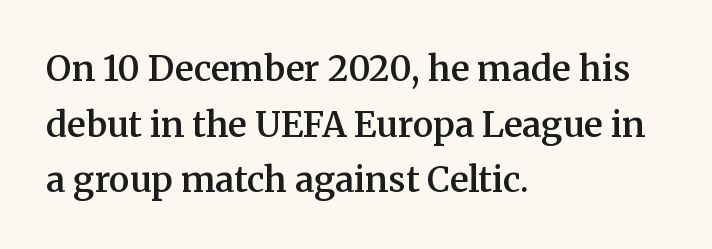
Q: Is the text bold? A: Semi-bold.
Q: Is the text italic (slanted)? A: No, it is upright.
Q: Is the typeface a serif or a sans-serif typeface? A: Serif.
Q: Is the text underlined? A: No.
Q: How is the paragraph aligned? A: Left-aligned.
Q: Is the spacing between letters normal or unusually wide? A: Normal.
Q: Is the spacing between lines tight, normal or loose? A: Normal.
Q: Width (condensed, normal, or wide)? A: Normal.
Q: Stroke contrast? A: Medium.
Q: x-height? A: Medium.
Q: Monospaced? A: No.
